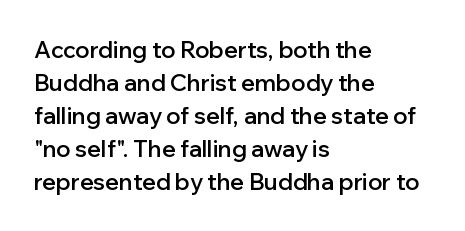
The image shows 23 px text type, upright; set left-aligned, normal line spacing (1.44x), normal letter spacing, not underlined.
